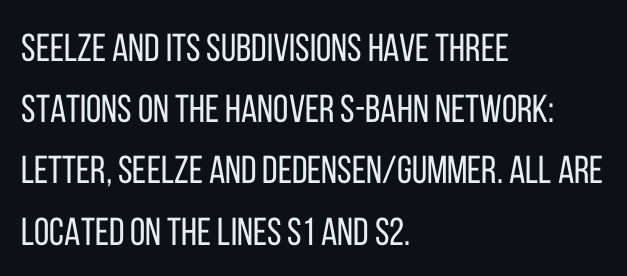
Q: Is the text bold? A: No.
Q: Is the text italic (slanted)? A: No, it is upright.
Q: Is the typeface a serif or a sans-serif typeface? A: Sans-serif.
Q: Is the text underlined? A: No.
Q: How is the paragraph aligned? A: Left-aligned.
Q: Is the spacing between letters normal or unusually wide? A: Normal.
Q: Is the spacing between lines tight, normal or loose? A: Normal.
Q: Width (condensed, normal, or wide)? A: Condensed.
Q: Stroke contrast? A: Low.
Q: x-height? A: Large.
Q: Monospaced? A: No.
